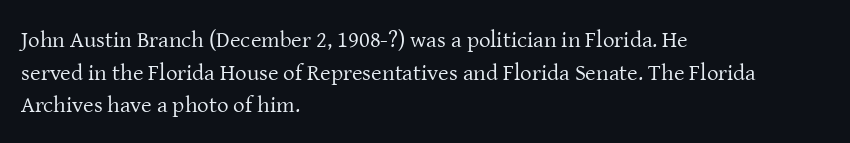
{"italic": "no", "bold": "no", "underline": "no", "align": "left", "line_spacing": "normal", "line_spacing_ratio": 1.42, "letter_spacing": "normal", "letter_spacing_em": 0.0, "glyph_px": 23}
